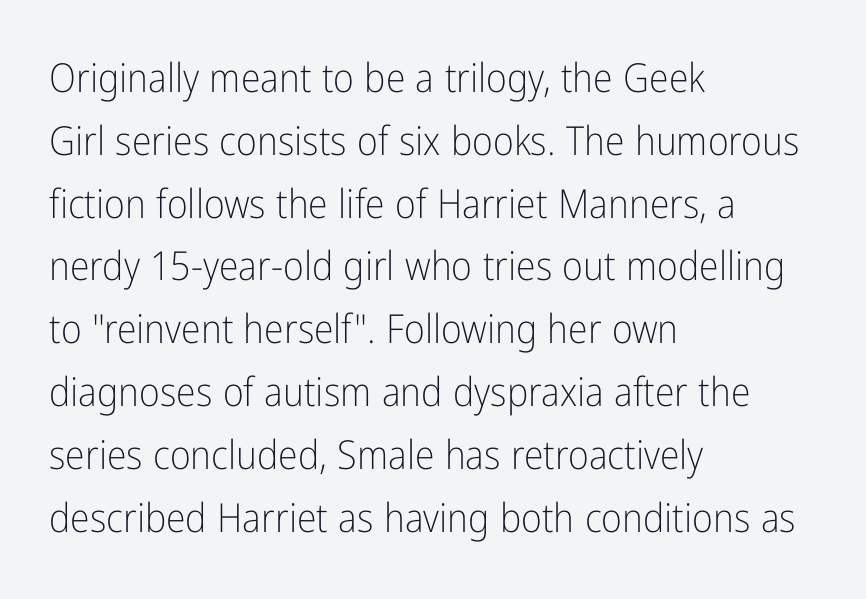
Is the letter spacing exaggerated? No — it looks like the ordinary default. You could not count columns in this text — the font is proportionally spaced. The rag falls on the right side of this text block. This sample uses a sans-serif face.
